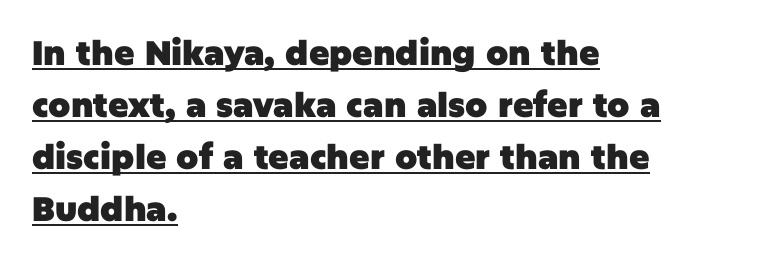
The image shows 34 px heavy sans-serif type, upright; set left-aligned, normal line spacing (1.53x), normal letter spacing, underlined; low stroke contrast and a large x-height.
